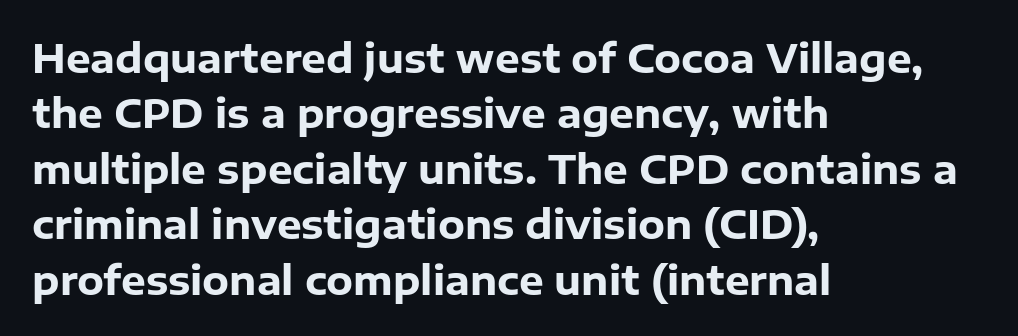
The image shows 39 px heavy sans-serif type, upright; set left-aligned, normal line spacing (1.42x), normal letter spacing, not underlined; low stroke contrast and a medium x-height.
